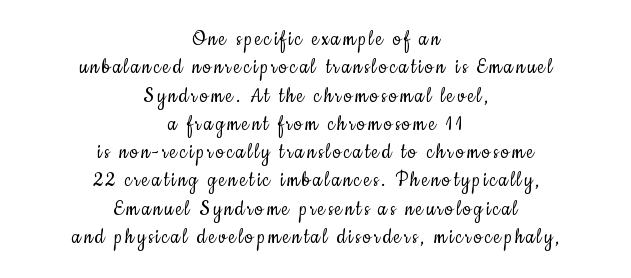
Underlining? Definitely not there. Every row of glyphs is offset so its center matches the block's center. These glyphs show unthickened strokes, regular width or finer.
